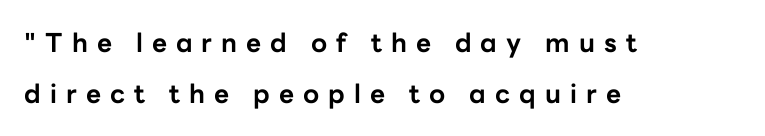
Q: Is the text bold? A: Yes.
Q: Is the text italic (slanted)? A: No, it is upright.
Q: Is the text underlined? A: No.
Q: How is the paragraph aligned? A: Left-aligned.
Q: Is the spacing between letters normal or unusually wide? A: Unusually wide.
Q: Is the spacing between lines tight, normal or loose? A: Loose.
